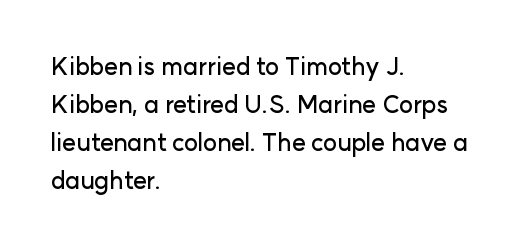
Q: Is the text italic (slanted)? A: No, it is upright.
Q: Is the text underlined? A: No.
Q: How is the paragraph aligned? A: Left-aligned.
Q: Is the spacing between letters normal or unusually wide? A: Normal.
Q: Is the spacing between lines tight, normal or loose? A: Normal.
